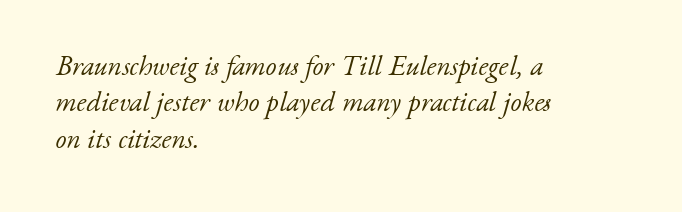
The image shows 28 px light serif type, italic (leaning right); set left-aligned, normal line spacing (1.3x), normal letter spacing, not underlined; low stroke contrast and a small x-height.
